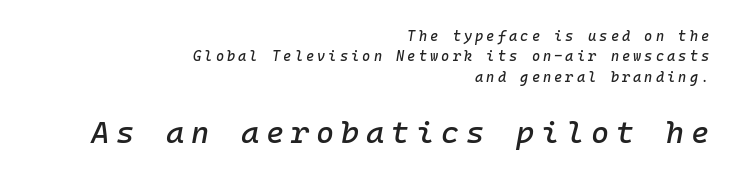
The image shows 31 px text type, italic (leaning right), monospaced; set right-aligned, normal line spacing (1.45x), unusually wide letter spacing (+0.22 em), not underlined; the second (bottom) block is 2.21x larger; low stroke contrast and a medium x-height.
